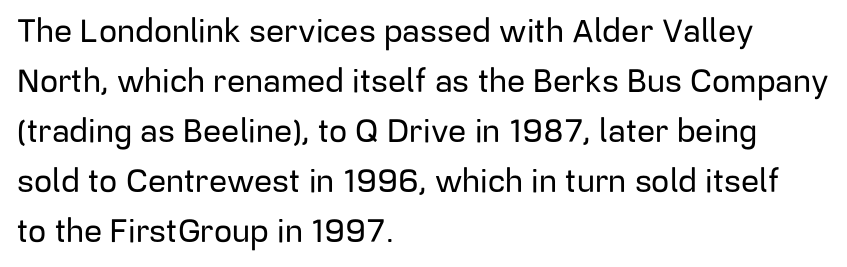
{"serif": "no", "italic": "no", "width": "normal", "stroke_contrast": "low", "x_height": "medium", "monospaced": "no", "underline": "no", "align": "left", "line_spacing": "normal", "line_spacing_ratio": 1.56, "letter_spacing": "normal", "letter_spacing_em": 0.0, "glyph_px": 32}
